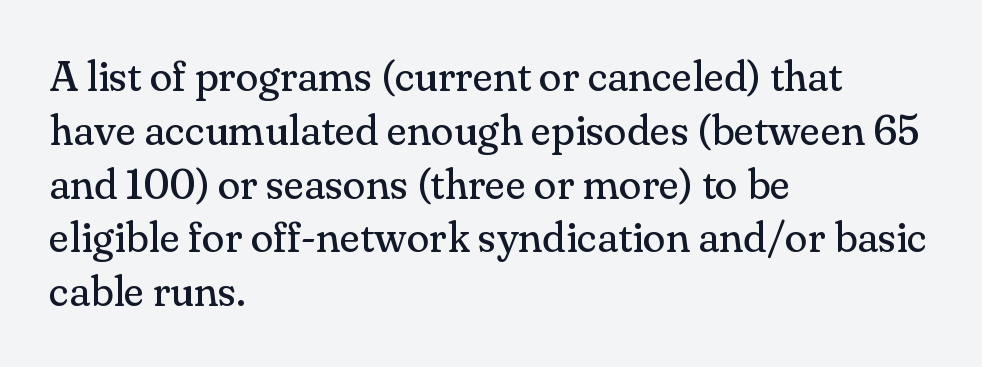
Q: Is the text bold? A: No.
Q: Is the text italic (slanted)? A: No, it is upright.
Q: Is the typeface a serif or a sans-serif typeface? A: Serif.
Q: Is the text underlined? A: No.
Q: How is the paragraph aligned? A: Left-aligned.
Q: Is the spacing between letters normal or unusually wide? A: Normal.
Q: Is the spacing between lines tight, normal or loose? A: Normal.
Q: Width (condensed, normal, or wide)? A: Normal.
Q: Stroke contrast? A: Medium.
Q: x-height? A: Small.
Q: Monospaced? A: No.
